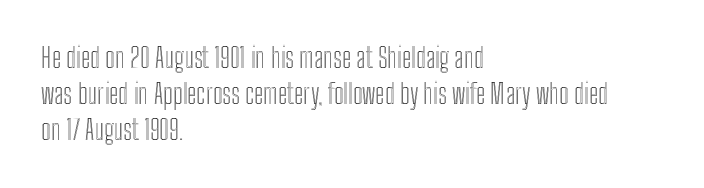
Q: Is the text italic (slanted)? A: No, it is upright.
Q: Is the text underlined? A: No.
Q: How is the paragraph aligned? A: Left-aligned.
Q: Is the spacing between letters normal or unusually wide? A: Normal.
Q: Is the spacing between lines tight, normal or loose? A: Normal.
